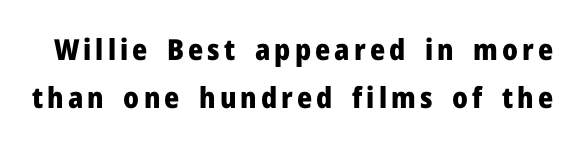
The line-height multiplier appears to be the usual default. Is this a fixed-width face? No — the glyphs have proportional, varying widths. The sample has been set heavy, in full bold. The foot of each line stays bare and open. Nope, not italic — everything's standing straight. In terms of letterform style, serifs are entirely absent.
